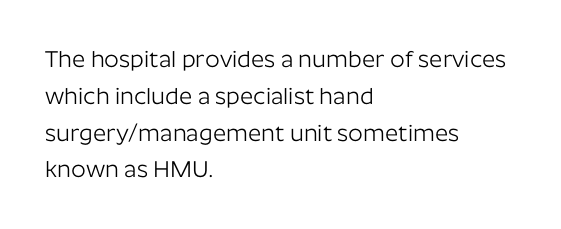
The image shows 23 px text type, upright; set left-aligned, normal line spacing (1.6x), normal letter spacing, not underlined.
